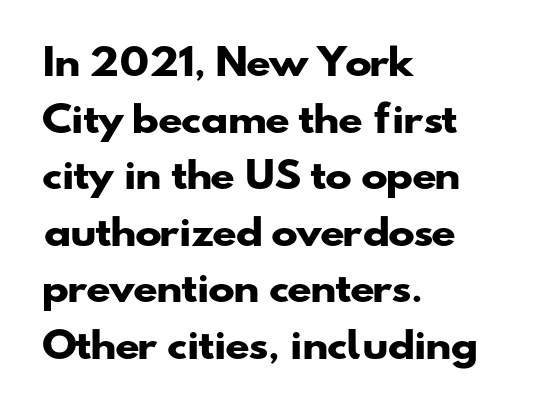
{"serif": "no", "bold": "yes", "weight": "heavy", "width": "wide", "stroke_contrast": "low", "x_height": "small", "monospaced": "no", "underline": "no", "align": "left", "line_spacing": "normal", "line_spacing_ratio": 1.57, "letter_spacing": "normal", "letter_spacing_em": 0.0, "glyph_px": 36}
